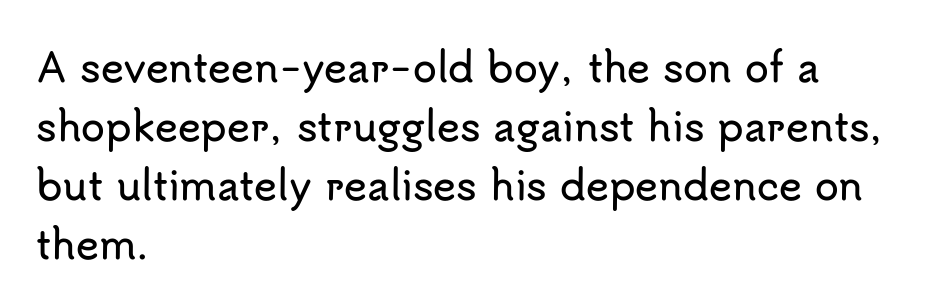
Q: Is the text italic (slanted)? A: No, it is upright.
Q: Is the typeface a serif or a sans-serif typeface? A: Sans-serif.
Q: Is the text underlined? A: No.
Q: How is the paragraph aligned? A: Left-aligned.
Q: Is the spacing between letters normal or unusually wide? A: Normal.
Q: Is the spacing between lines tight, normal or loose? A: Normal.
Q: Width (condensed, normal, or wide)? A: Normal.
Q: Stroke contrast? A: Low.
Q: x-height? A: Small.
Q: Monospaced? A: No.
